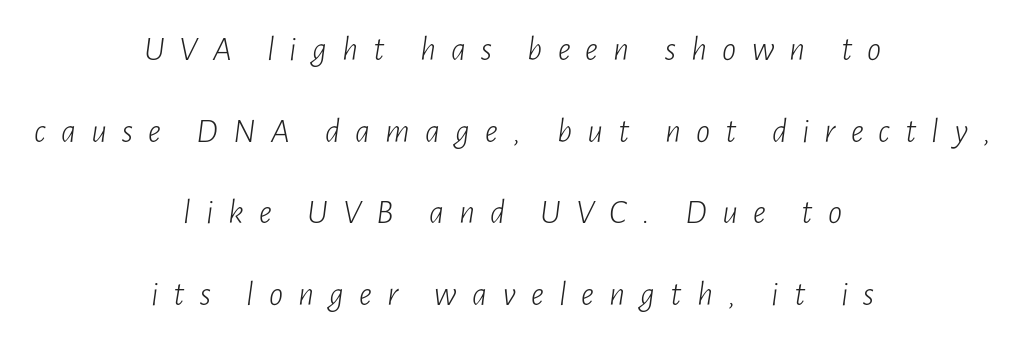
Q: Is the text bold? A: No.
Q: Is the text italic (slanted)? A: Yes, it leans right by about 7 degrees.
Q: Is the text underlined? A: No.
Q: How is the paragraph aligned? A: Centered.
Q: Is the spacing between letters normal or unusually wide? A: Unusually wide.
Q: Is the spacing between lines tight, normal or loose? A: Loose.
Q: Width (condensed, normal, or wide)? A: Condensed.
Q: Stroke contrast? A: Low.
Q: x-height? A: Medium.
Q: Monospaced? A: No.
